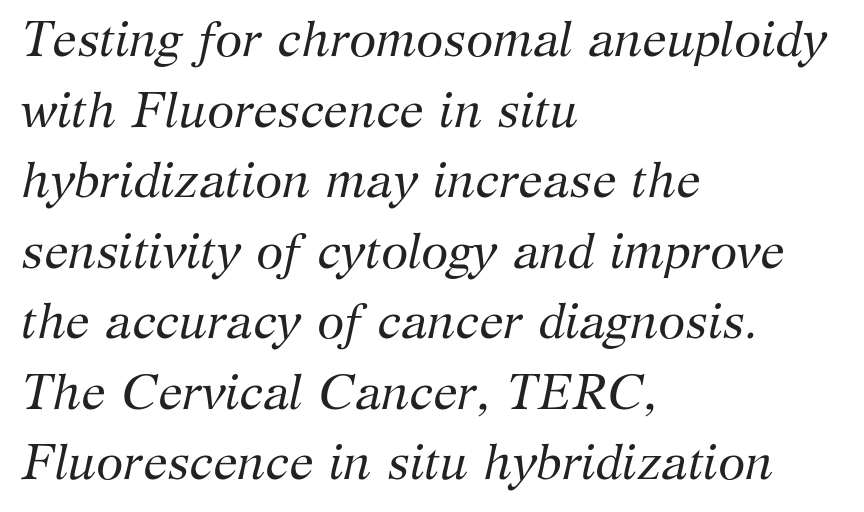
Summary of weight: not heavy and not bold. Vertical spacing — default. If you drew a line through each stem, it would be angled. Words float on clear page, feet unadorned. Is the block centered? No — it sits flush against the left margin.
